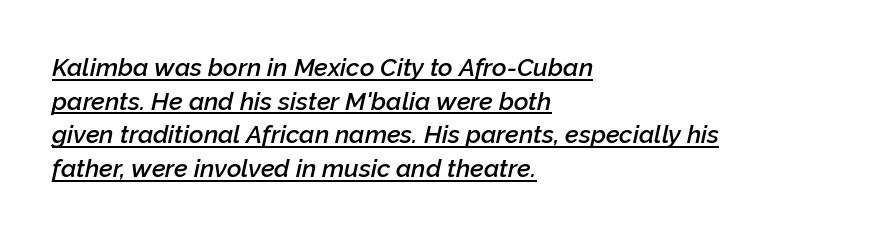
The image shows 25 px text type, italic (leaning right); set left-aligned, normal line spacing (1.35x), normal letter spacing, underlined.
